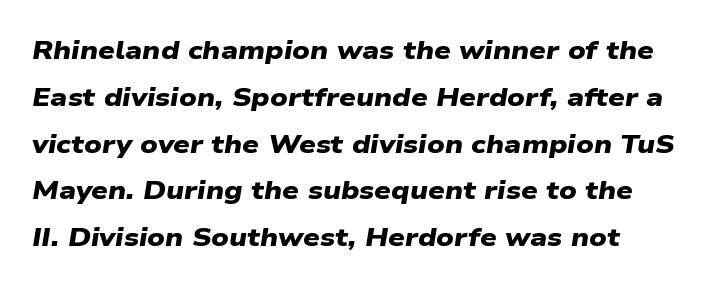
The image shows 26 px bold type; set line spacing 1.8x, normal letter spacing, not underlined.
